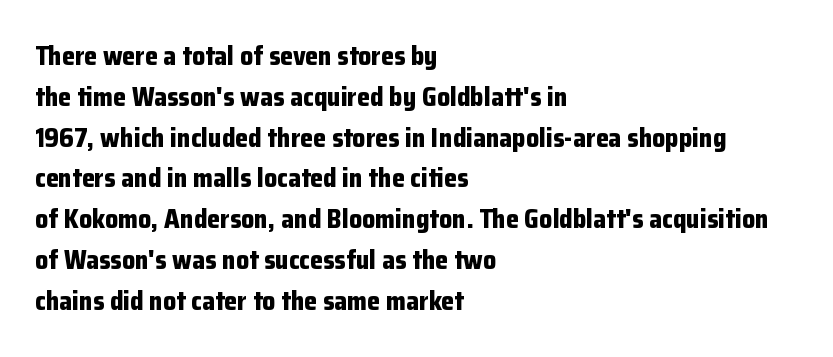
{"italic": "no", "bold": "yes", "underline": "no", "align": "left", "line_spacing": "normal", "line_spacing_ratio": 1.57, "letter_spacing": "normal", "letter_spacing_em": 0.0, "glyph_px": 26}
